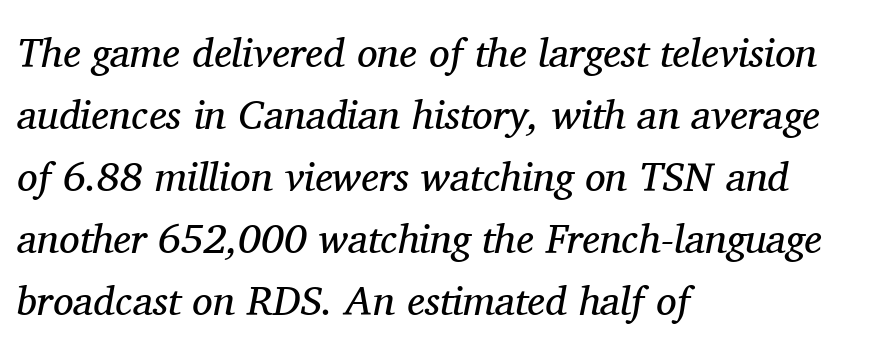
The image shows 41 px regular-weight serif type, italic (leaning right); set left-aligned, normal line spacing (1.51x), normal letter spacing, not underlined; medium stroke contrast and a medium x-height.
